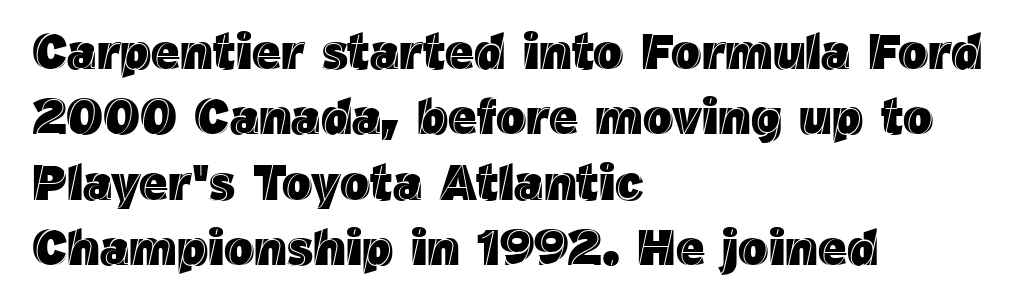
The image shows 50 px text type, upright; set left-aligned, normal line spacing (1.31x), normal letter spacing, not underlined; a medium x-height.
